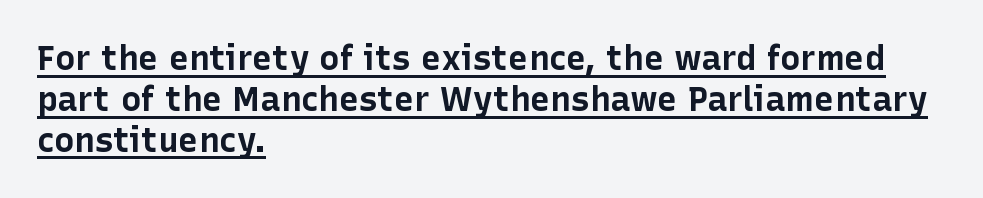
{"serif": "no", "italic": "no", "bold": "yes", "weight": "bold", "width": "normal", "stroke_contrast": "low", "x_height": "medium", "monospaced": "no", "underline": "yes", "align": "left", "line_spacing_ratio": 1.2, "letter_spacing": "normal", "letter_spacing_em": 0.0, "glyph_px": 34}
